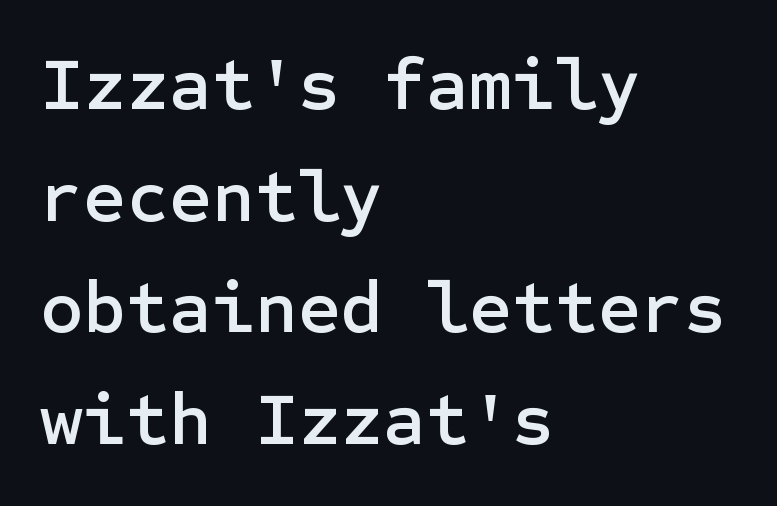
{"serif": "no", "italic": "no", "width": "normal", "stroke_contrast": "low", "x_height": "medium", "underline": "no", "align": "left", "line_spacing": "normal", "line_spacing_ratio": 1.51, "letter_spacing": "normal", "letter_spacing_em": 0.0, "glyph_px": 74}
